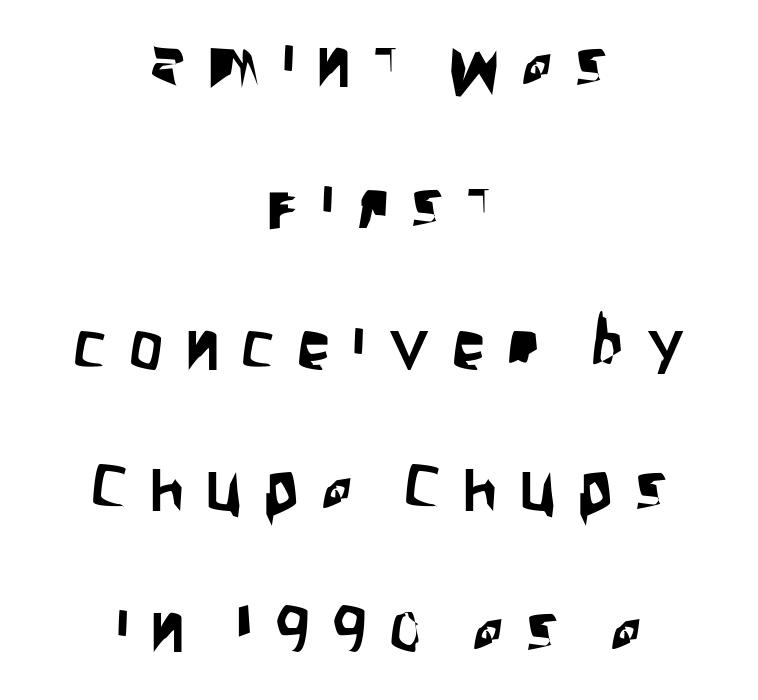
The image shows 67 px condensed sans-serif type, upright; set centered, loose line spacing (2.11x), unusually wide letter spacing (+0.33 em), not underlined; low stroke contrast and a large x-height.
